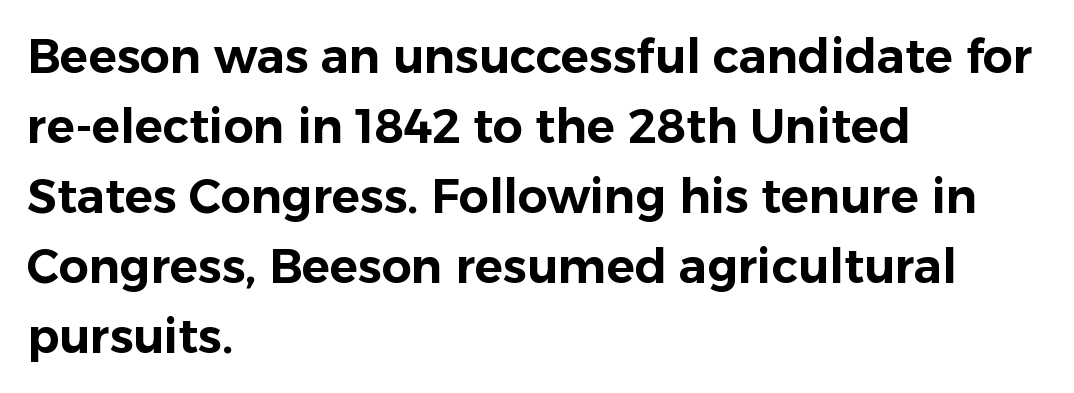
{"serif": "no", "italic": "no", "width": "normal", "stroke_contrast": "low", "x_height": "medium", "monospaced": "no", "underline": "no", "align": "left", "line_spacing": "normal", "line_spacing_ratio": 1.49, "letter_spacing": "normal", "letter_spacing_em": 0.0, "glyph_px": 47}
